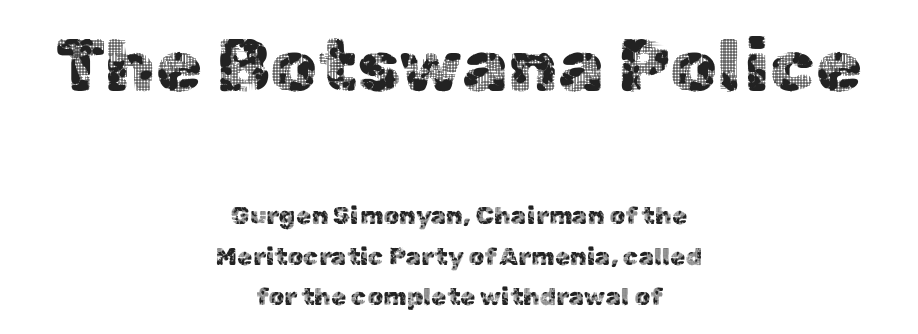
The image shows 74 px sans-serif type, upright; set centered, normal line spacing (1.62x), normal letter spacing, not underlined; the first (top) block is 2.96x larger; a medium x-height.
